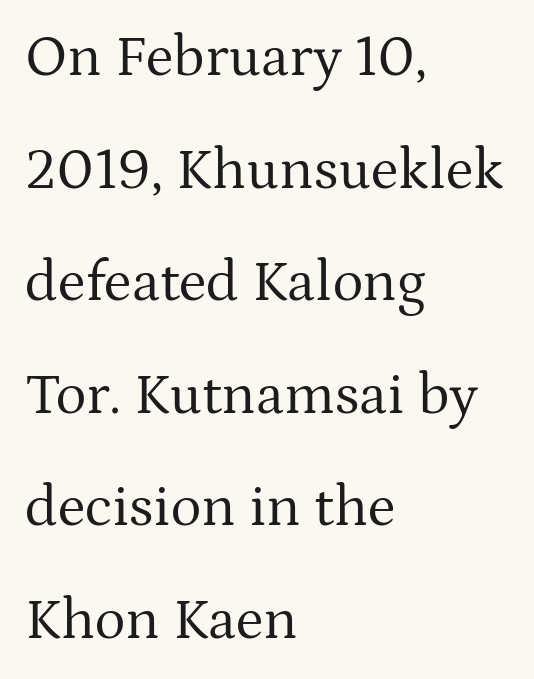
Character widths vary here, with narrow letters taking less room than wide ones. The passage shown is not bold in any degree. You could fit nearly another row in the gap between these rows. Horizontally, the lines are justified to the leading edge only. A roman cut, with each character standing at attention. The letters carry serifs — small finishing strokes at the ends of their stems.
